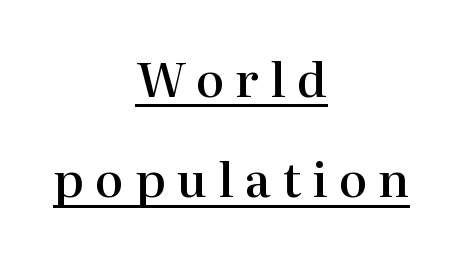
Every character sits straight up, as roman type does. The face used here is rendered with a markedly widened letterfit. The rendering uses natural spacing where letterforms have individual widths. The type family on display is of the serif kind. Somebody hit Ctrl+U on this one — the words are underlined. Leading is clearly above the norm, producing a sparse column.
